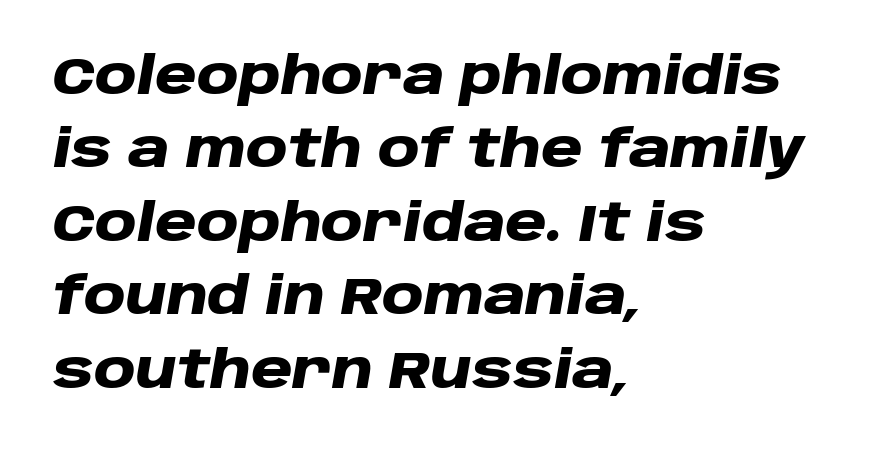
The image shows 51 px heavy, wide type, italic (leaning right); set left-aligned, normal line spacing (1.44x), normal letter spacing, not underlined; low stroke contrast and a large x-height.
